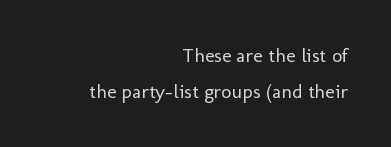
{"italic": "no", "bold": "no", "underline": "no", "align": "right", "line_spacing_ratio": 1.79, "letter_spacing": "normal", "letter_spacing_em": 0.0, "glyph_px": 20}
